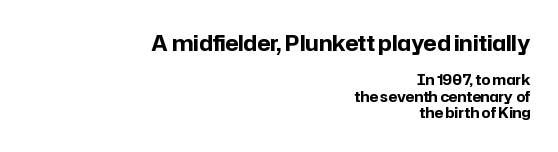
Italic? Not at all — the glyphs are vertical. The designer gave the opening block more size than the closing block. Heft: maximum for text — a bold. A typesetter would call this zero additional tracking. Check under the words: just untouched page. Short and long lines alike share a common ending point at right.
